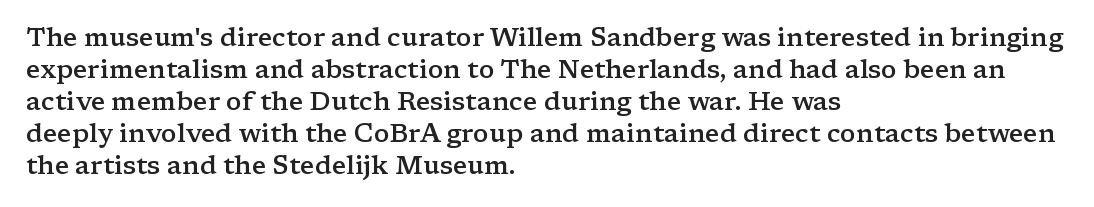
Each row of text sits above clean, open space. In CSS terms this would be text-align: left. Is the type bold? Partly — it's a semibold, heavier than regular but not fully bold. The font's upright variant was chosen for this text. Nothing unusual about the tracking: characters are spaced as the font intends.
